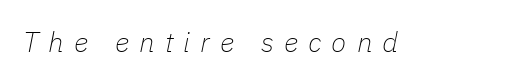
Q: Is the text bold? A: No.
Q: Is the text italic (slanted)? A: Yes, it leans right by about 11 degrees.
Q: Is the text underlined? A: No.
Q: Is the spacing between letters normal or unusually wide? A: Unusually wide.
Q: Width (condensed, normal, or wide)? A: Normal.
Q: Stroke contrast? A: Low.
Q: x-height? A: Medium.
Q: Monospaced? A: No.
